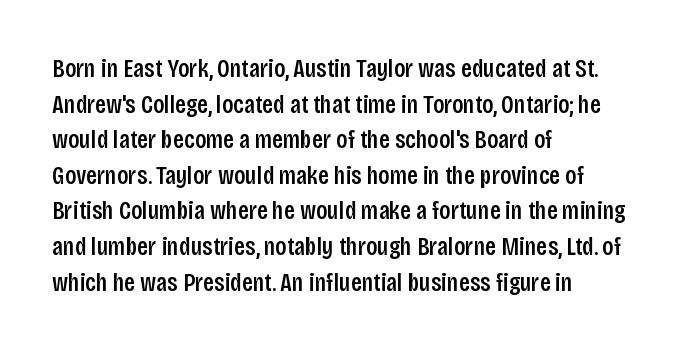
{"italic": "no", "bold": "semi", "underline": "no", "align": "left", "line_spacing": "normal", "line_spacing_ratio": 1.37, "letter_spacing": "normal", "letter_spacing_em": 0.0, "glyph_px": 26}
